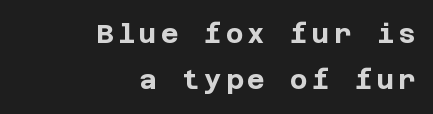
{"italic": "no", "bold": "yes", "underline": "no", "align": "right", "line_spacing_ratio": 1.72, "glyph_px": 27}
